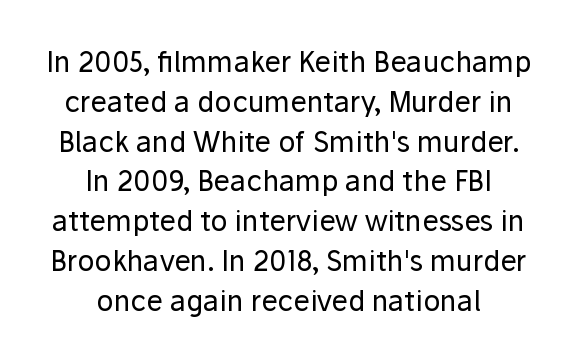
{"serif": "no", "italic": "no", "bold": "no", "weight": "regular", "width": "normal", "stroke_contrast": "low", "x_height": "medium", "monospaced": "no", "underline": "no", "align": "center", "line_spacing": "normal", "line_spacing_ratio": 1.42, "letter_spacing": "normal", "letter_spacing_em": 0.0, "glyph_px": 28}
